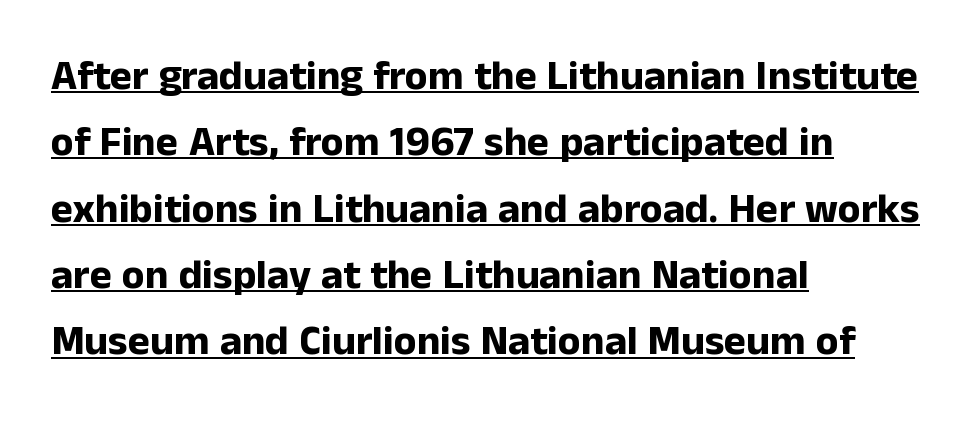
The image shows 42 px bold sans-serif type, upright; set left-aligned, normal line spacing (1.58x), normal letter spacing, underlined; low stroke contrast and a medium x-height.
